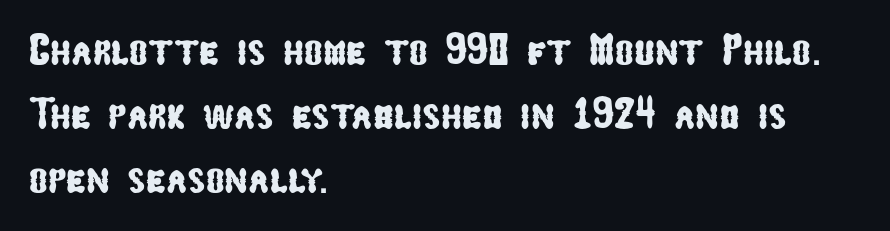
The image shows 44 px condensed sans-serif type; set left-aligned, normal line spacing (1.45x), normal letter spacing, not underlined; low stroke contrast and a medium x-height.
